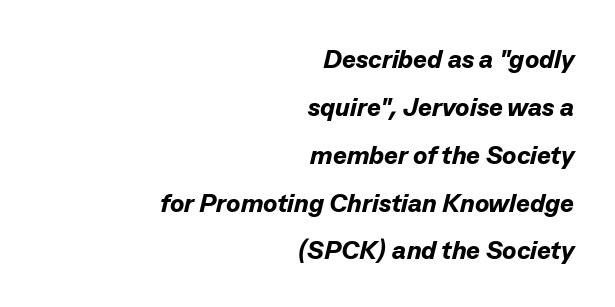
Q: Is the text bold? A: Yes.
Q: Is the text italic (slanted)? A: Yes, it leans right by about 13 degrees.
Q: Is the text underlined? A: No.
Q: How is the paragraph aligned? A: Right-aligned.
Q: Is the spacing between letters normal or unusually wide? A: Normal.
